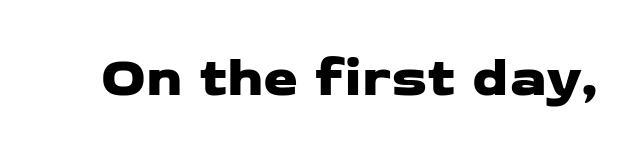
The image shows 56 px wide sans-serif type; set normal letter spacing, not underlined; low stroke contrast and a medium x-height.
